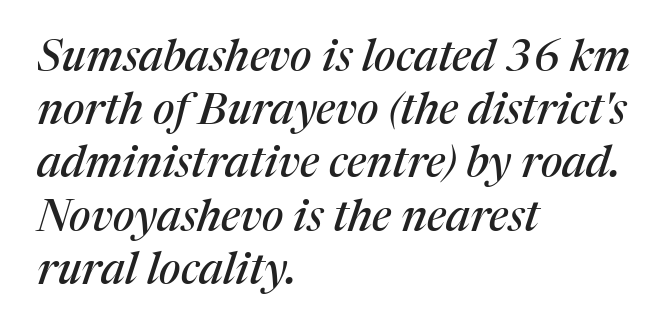
Q: Is the text italic (slanted)? A: Yes, it leans right by about 17 degrees.
Q: Is the typeface a serif or a sans-serif typeface? A: Serif.
Q: Is the text underlined? A: No.
Q: How is the paragraph aligned? A: Left-aligned.
Q: Is the spacing between letters normal or unusually wide? A: Normal.
Q: Width (condensed, normal, or wide)? A: Normal.
Q: Stroke contrast? A: Medium.
Q: x-height? A: Medium.
Q: Monospaced? A: No.
